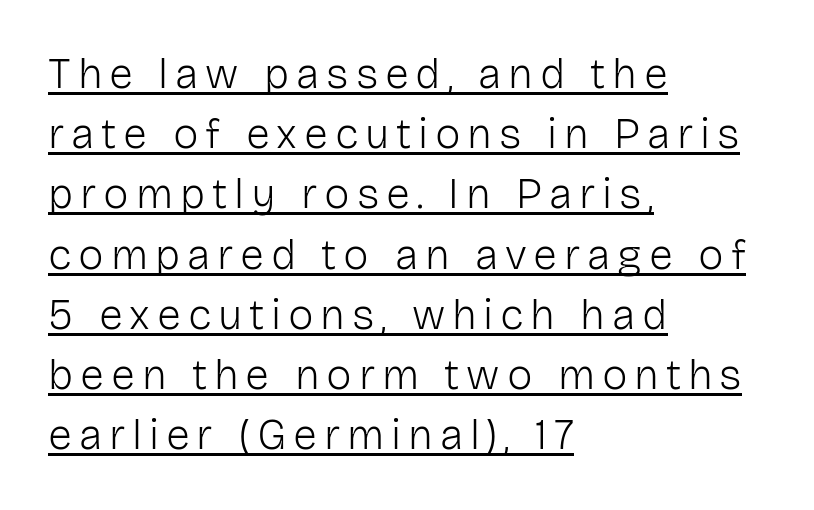
This is roman type, the default non-slanted kind. Bold? No — there's no thickening of the strokes. All the whitespace from short lines collects on the right. Note: no serifs on the glyphs. Does a line run under the words? Yes, clearly.
